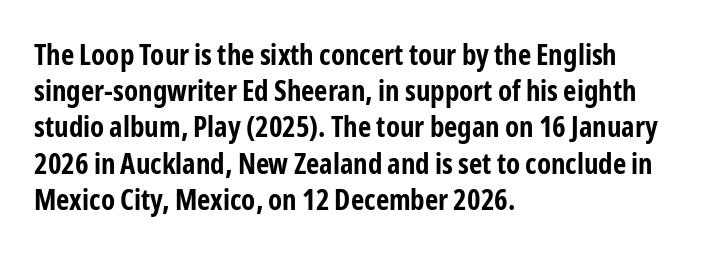
The axis of the letterforms is exactly vertical. Inter-character spacing is left at the font's built-in metrics. Look at the bottom of the vertical strokes: they stop flat, with no serifs. Thick stems and heavy bowls — unmistakably bold.
